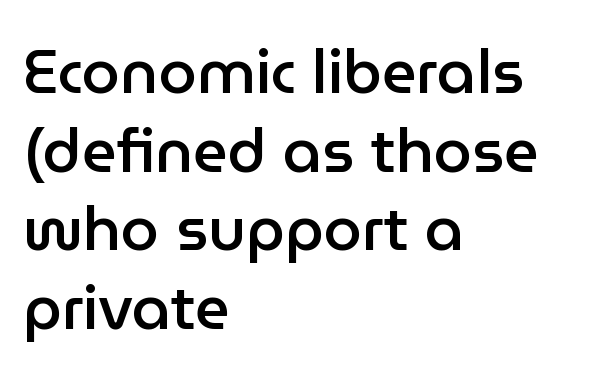
{"serif": "no", "italic": "no", "bold": "semi", "weight": "semibold", "width": "normal", "stroke_contrast": "low", "x_height": "medium", "monospaced": "no", "underline": "no", "align": "left", "line_spacing": "normal", "line_spacing_ratio": 1.29, "letter_spacing": "normal", "letter_spacing_em": 0.0, "glyph_px": 61}
